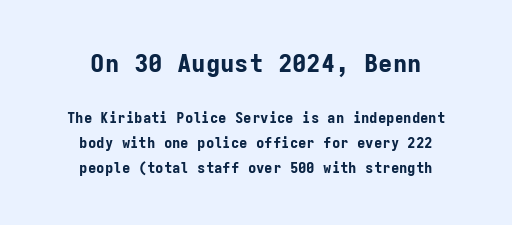
Q: Is the text bold? A: Yes.
Q: Is the text italic (slanted)? A: No, it is upright.
Q: Is the text underlined? A: No.
Q: How is the paragraph aligned? A: Centered.
Q: Is the spacing between letters normal or unusually wide? A: Normal.
Q: Which block of text is set in a larger size, the first (top) or the second (bottom)? A: The first (top) one.
